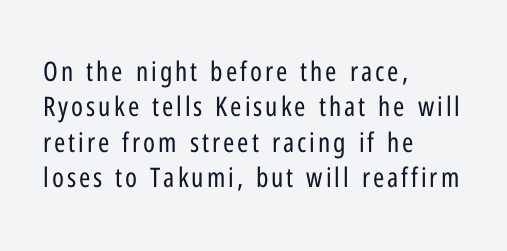
{"italic": "no", "bold": "no", "underline": "no", "align": "left", "line_spacing": "normal", "line_spacing_ratio": 1.31, "glyph_px": 27}
